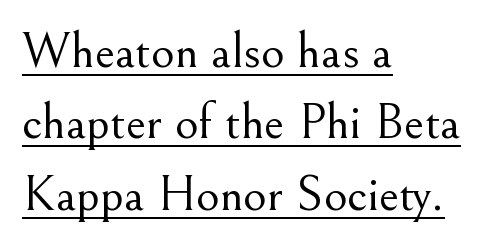
{"serif": "yes", "italic": "no", "bold": "no", "weight": "light", "width": "normal", "stroke_contrast": "medium", "x_height": "small", "monospaced": "no", "underline": "yes", "align": "left", "line_spacing": "normal", "line_spacing_ratio": 1.4, "letter_spacing": "normal", "letter_spacing_em": 0.0, "glyph_px": 51}
